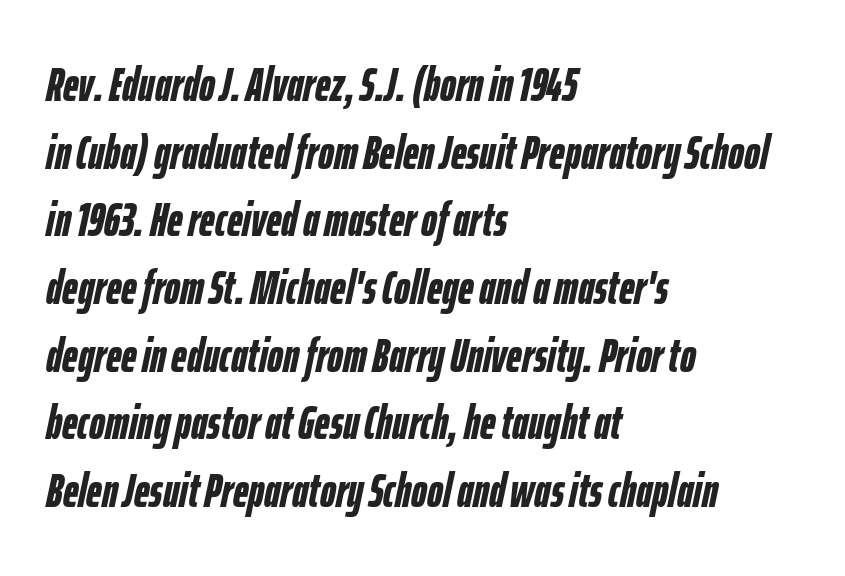
The image shows 48 px semibold, condensed type, italic (leaning right); set left-aligned, normal line spacing (1.41x), normal letter spacing, not underlined; low stroke contrast and a medium x-height.
